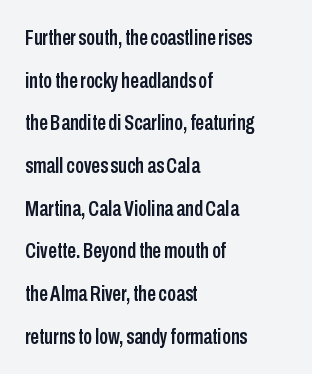
The passage shown has conventional tracking throughout. What's the leading like? Stretched, with rows far apart. The font's upright variant was chosen for this text. The text block is weighted toward the left margin, trailing off unevenly rightward. Honestly, there is no underline to notice here at all.
